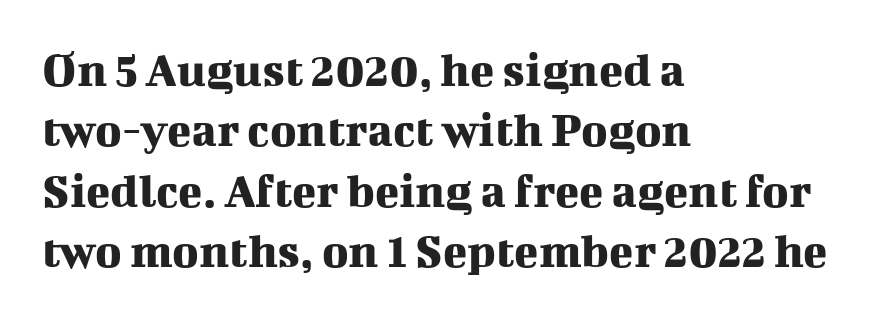
The tracking reads as untouched default to a designer's eye. Each line starts at the same left margin while the right side varies. Rendered with straight, roman letterforms. Quick note: underline off. This sample uses a serif face.
